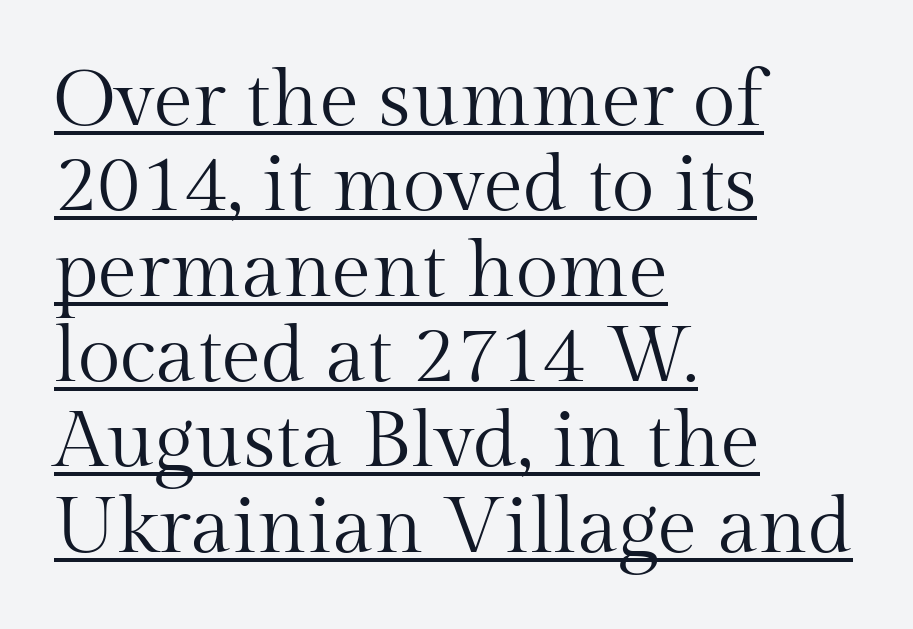
The image shows 79 px regular-weight serif type, upright; set left-aligned, tight line spacing (1.08x), normal letter spacing, underlined; medium stroke contrast and a medium x-height.
